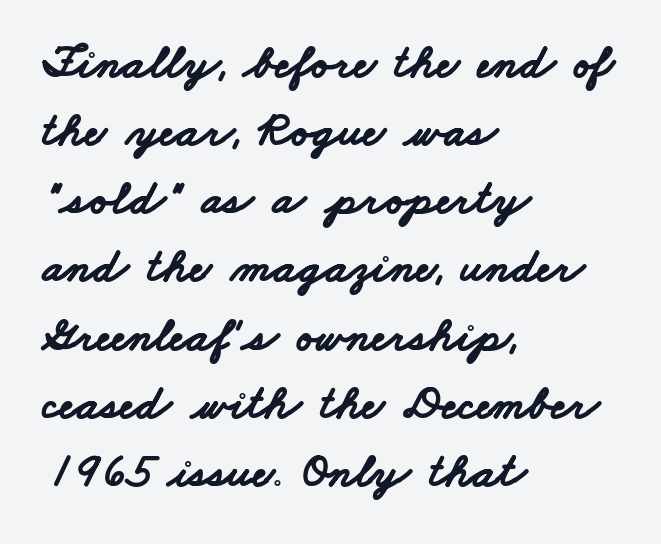
Does extra space separate the letters? No, they use regular spacing. These lines carry a lot of weight — the face is fully bold. These lines are rendered in a variable-pitch font. The setting favours the left margin, as ordinary paragraphs usually do.
